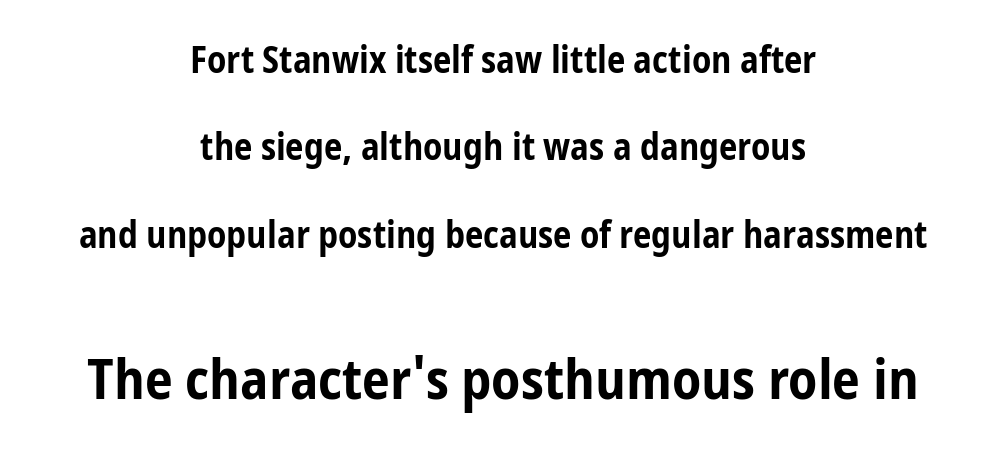
Q: Is the text bold? A: Yes.
Q: Is the text italic (slanted)? A: No, it is upright.
Q: Is the typeface a serif or a sans-serif typeface? A: Sans-serif.
Q: Is the text underlined? A: No.
Q: How is the paragraph aligned? A: Centered.
Q: Is the spacing between letters normal or unusually wide? A: Normal.
Q: Is the spacing between lines tight, normal or loose? A: Loose.
Q: Which block of text is set in a larger size, the first (top) or the second (bottom)? A: The second (bottom) one.
Q: Width (condensed, normal, or wide)? A: Condensed.
Q: Stroke contrast? A: Low.
Q: x-height? A: Medium.
Q: Monospaced? A: No.
